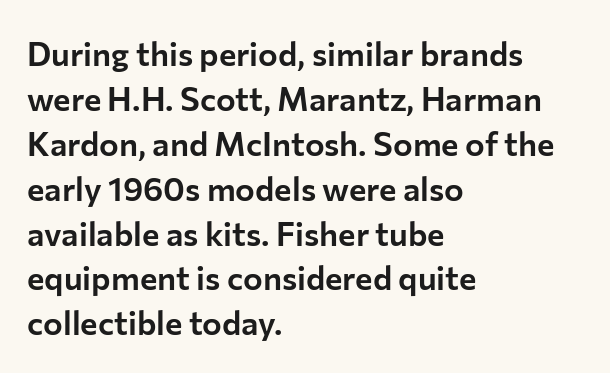
Q: Is the text italic (slanted)? A: No, it is upright.
Q: Is the typeface a serif or a sans-serif typeface? A: Sans-serif.
Q: Is the text underlined? A: No.
Q: How is the paragraph aligned? A: Left-aligned.
Q: Is the spacing between letters normal or unusually wide? A: Normal.
Q: Is the spacing between lines tight, normal or loose? A: Normal.
Q: Width (condensed, normal, or wide)? A: Normal.
Q: Stroke contrast? A: Low.
Q: x-height? A: Medium.
Q: Monospaced? A: No.
